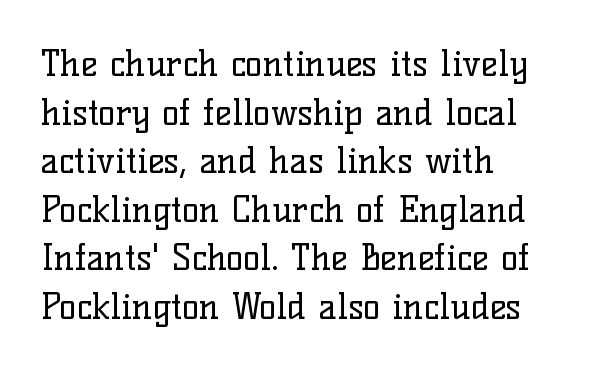
Q: Is the text bold? A: No.
Q: Is the text italic (slanted)? A: No, it is upright.
Q: Is the typeface a serif or a sans-serif typeface? A: Serif.
Q: Is the text underlined? A: No.
Q: How is the paragraph aligned? A: Left-aligned.
Q: Is the spacing between letters normal or unusually wide? A: Normal.
Q: Is the spacing between lines tight, normal or loose? A: Normal.
Q: Width (condensed, normal, or wide)? A: Normal.
Q: Stroke contrast? A: Low.
Q: x-height? A: Medium.
Q: Monospaced? A: No.
